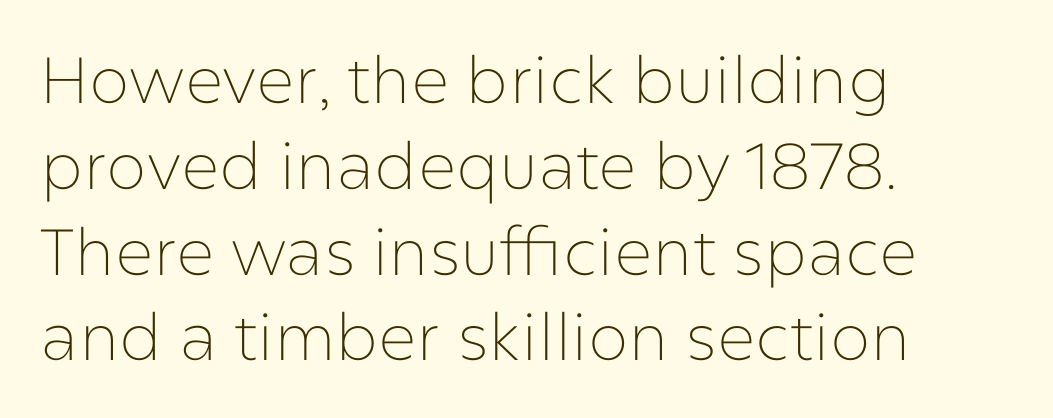
A normal amount of white space separates one row of letters from the next. If you drew a line through each stem, it would be perfectly vertical. Is this a fixed-width face? No — the glyphs have proportional, varying widths. These glyphs show unthickened strokes, regular width or finer. A typesetter would call this zero additional tracking.
